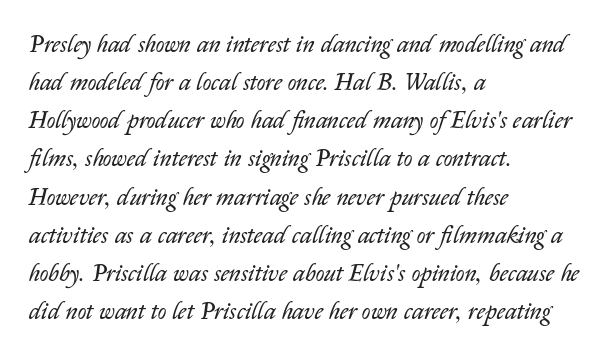
Q: Is the text bold? A: No.
Q: Is the text italic (slanted)? A: Yes, it leans right by about 14 degrees.
Q: Is the text underlined? A: No.
Q: How is the paragraph aligned? A: Left-aligned.
Q: Is the spacing between letters normal or unusually wide? A: Normal.
Q: Is the spacing between lines tight, normal or loose? A: Normal.
